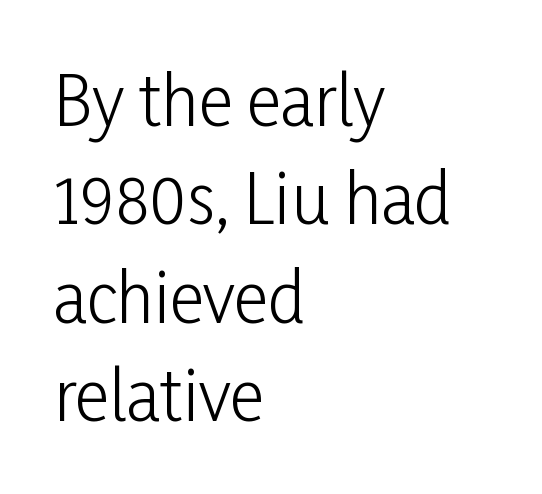
Q: Is the text bold? A: No.
Q: Is the text italic (slanted)? A: No, it is upright.
Q: Is the typeface a serif or a sans-serif typeface? A: Sans-serif.
Q: Is the text underlined? A: No.
Q: How is the paragraph aligned? A: Left-aligned.
Q: Is the spacing between letters normal or unusually wide? A: Normal.
Q: Is the spacing between lines tight, normal or loose? A: Normal.
Q: Width (condensed, normal, or wide)? A: Condensed.
Q: Stroke contrast? A: Low.
Q: x-height? A: Medium.
Q: Monospaced? A: No.
